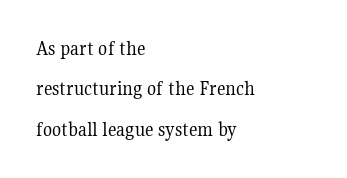
{"italic": "no", "bold": "no", "underline": "no", "align": "left", "line_spacing": "loose", "line_spacing_ratio": 1.92, "letter_spacing": "normal", "letter_spacing_em": 0.0, "glyph_px": 21}
